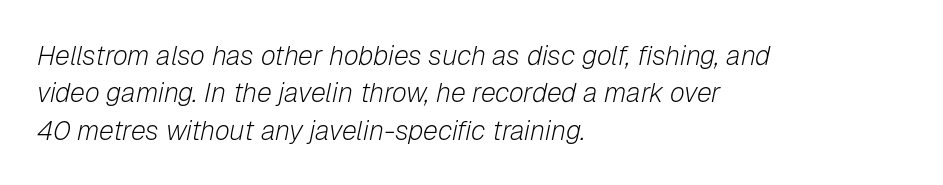
Quick note: underline off. Standard letterfit; no display-style spreading of the glyphs. A student would call this left alignment; a typographer would say flush left, rag right. Would a proofreader flag this as italicized? Yes. No heavy texture on the line: the type isn't bold. Evenly set lines give the paragraph a standard silhouette.
